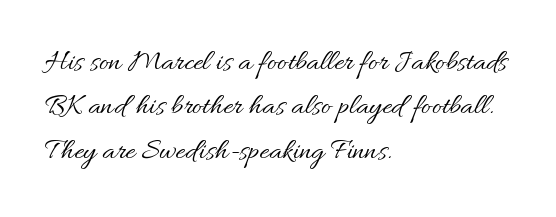
{"bold": "no", "weight": "regular", "width": "normal", "stroke_contrast": "medium", "x_height": "small", "monospaced": "no", "underline": "no", "align": "left", "line_spacing": "normal", "line_spacing_ratio": 1.48, "letter_spacing": "normal", "letter_spacing_em": 0.0, "glyph_px": 30}
